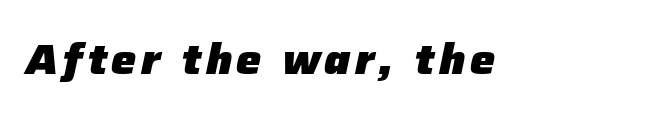
Character widths vary here, with narrow letters taking less room than wide ones. The glyphs are unaccompanied by any horizontal stroke below them. Weight check: bold — yes, fully. Every character sits at an angle, as italics do.
